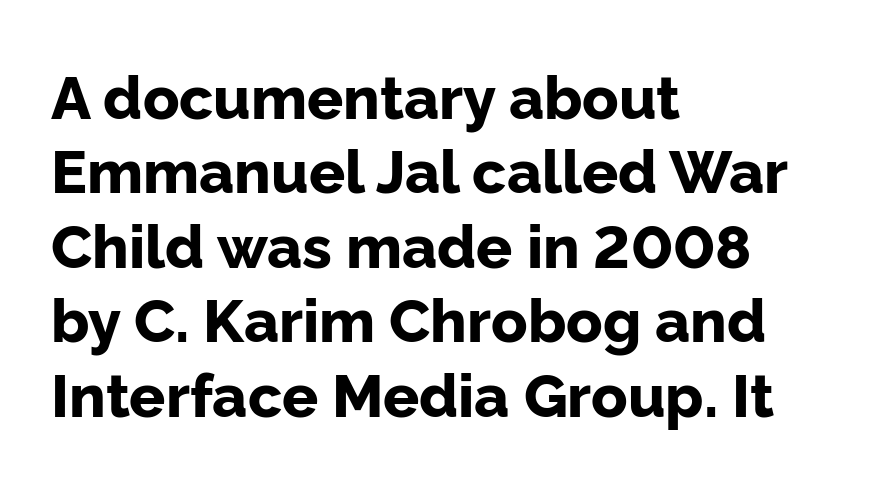
Q: Is the text bold? A: Yes.
Q: Is the text italic (slanted)? A: No, it is upright.
Q: Is the typeface a serif or a sans-serif typeface? A: Sans-serif.
Q: Is the text underlined? A: No.
Q: How is the paragraph aligned? A: Left-aligned.
Q: Is the spacing between letters normal or unusually wide? A: Normal.
Q: Width (condensed, normal, or wide)? A: Normal.
Q: Stroke contrast? A: Low.
Q: x-height? A: Medium.
Q: Monospaced? A: No.
